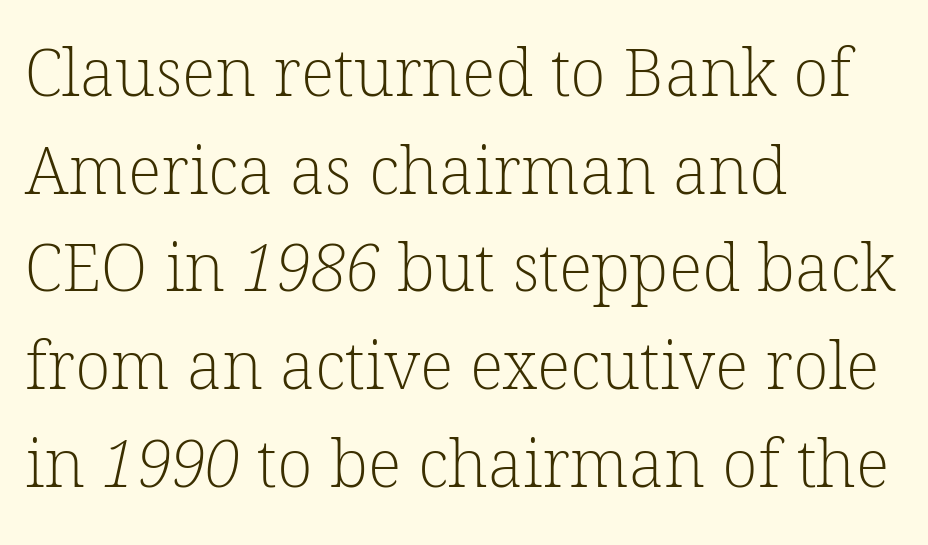
{"serif": "yes", "bold": "no", "weight": "light", "width": "normal", "stroke_contrast": "low", "x_height": "medium", "monospaced": "no", "underline": "no", "align": "left", "line_spacing": "normal", "line_spacing_ratio": 1.48, "letter_spacing": "normal", "letter_spacing_em": 0.0, "glyph_px": 66}
